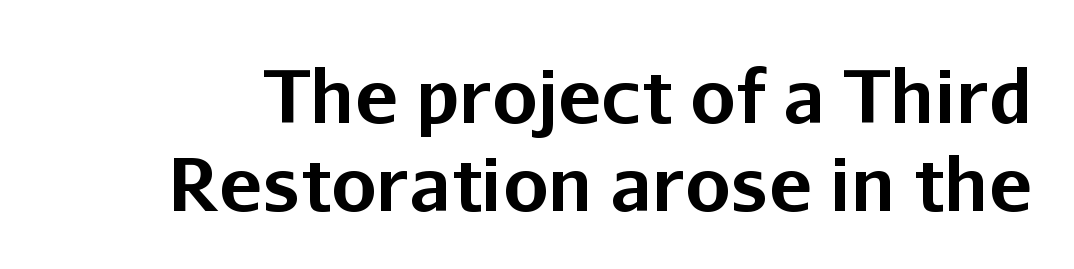
{"serif": "no", "italic": "no", "bold": "yes", "weight": "bold", "width": "normal", "stroke_contrast": "low", "x_height": "medium", "monospaced": "no", "underline": "no", "line_spacing_ratio": 1.22, "letter_spacing": "normal", "letter_spacing_em": 0.0, "glyph_px": 72}
